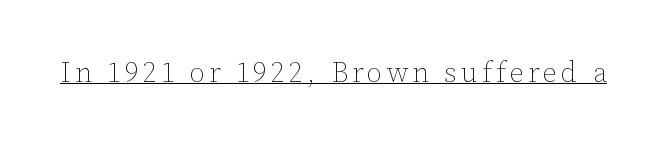
Q: Is the text bold? A: No.
Q: Is the text italic (slanted)? A: No, it is upright.
Q: Is the text underlined? A: Yes.
Q: Width (condensed, normal, or wide)? A: Normal.
Q: Stroke contrast? A: Low.
Q: x-height? A: Medium.
Q: Monospaced? A: No.
